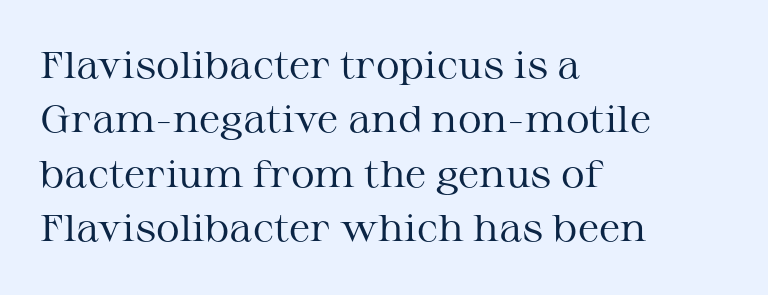
The image shows 37 px regular-weight, wide serif type, upright; set left-aligned, normal line spacing (1.47x), normal letter spacing, not underlined; medium stroke contrast and a medium x-height.
